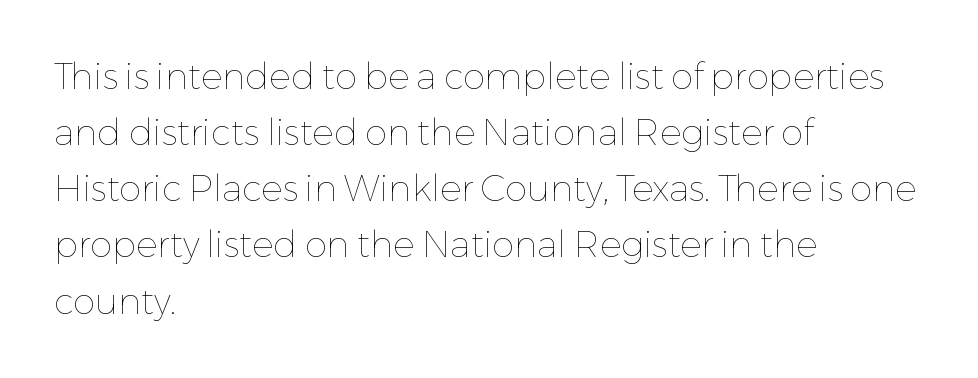
Posture: straight, roman, zero tilt. These glyphs show unthickened strokes, regular width or finer. Is this a fixed-width face? No — the glyphs have proportional, varying widths. Interline gaps are of average width in this sample. Lines of text with bare space underneath. Honestly, the letter spacing is just normal — you wouldn't notice it.
